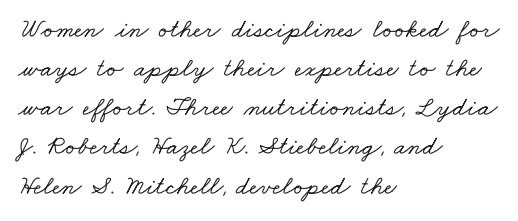
{"underline": "no", "align": "left", "line_spacing": "normal", "line_spacing_ratio": 1.45, "letter_spacing": "normal", "letter_spacing_em": 0.0, "glyph_px": 27}
